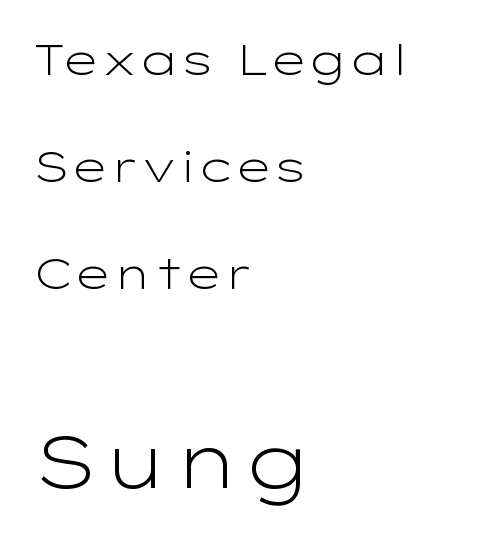
Q: Is the text bold? A: No.
Q: Is the text italic (slanted)? A: No, it is upright.
Q: Is the typeface a serif or a sans-serif typeface? A: Sans-serif.
Q: Is the text underlined? A: No.
Q: How is the paragraph aligned? A: Left-aligned.
Q: Is the spacing between letters normal or unusually wide? A: Normal.
Q: Is the spacing between lines tight, normal or loose? A: Loose.
Q: Which block of text is set in a larger size, the first (top) or the second (bottom)? A: The second (bottom) one.
Q: Width (condensed, normal, or wide)? A: Wide.
Q: Stroke contrast? A: Low.
Q: x-height? A: Medium.
Q: Monospaced? A: No.
